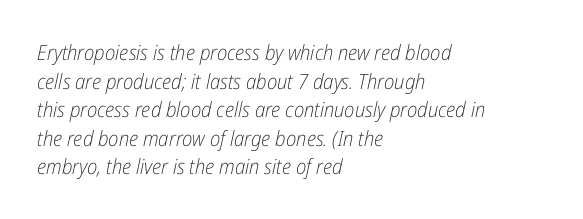
The image shows 21 px text type, italic (leaning right); set left-aligned, normal line spacing (1.36x), normal letter spacing, not underlined.
